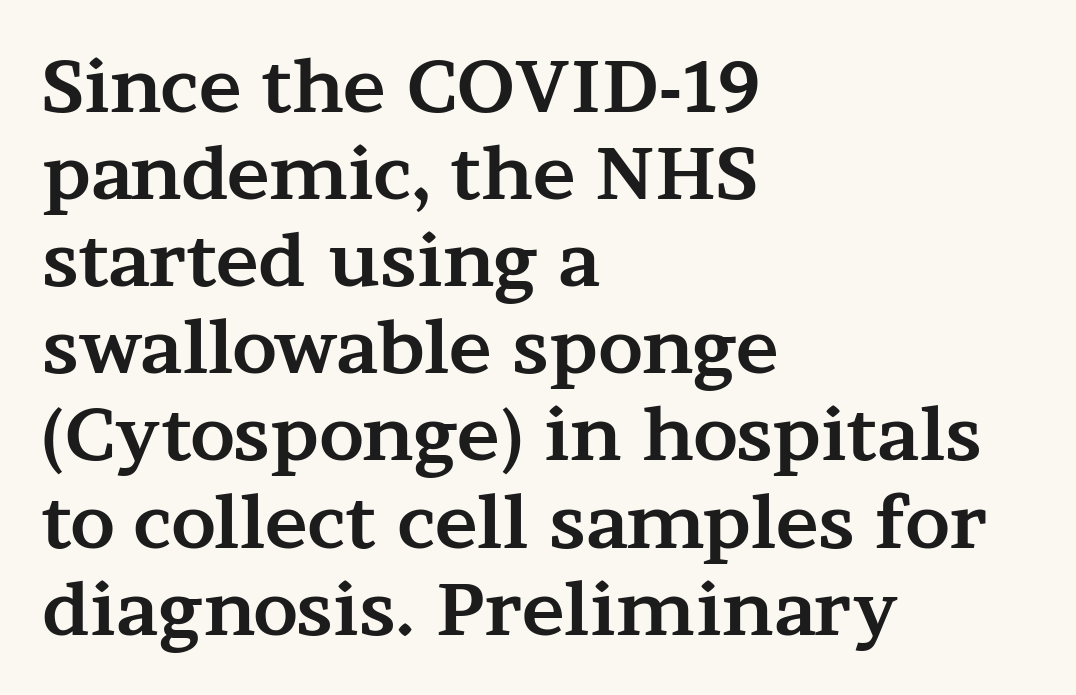
Type without underlining. As a designer I'd log this as weight 700, bold. This sample is left-justified, so line endings fall wherever the words run out. Default kerning and tracking; the words read as compact shapes.
